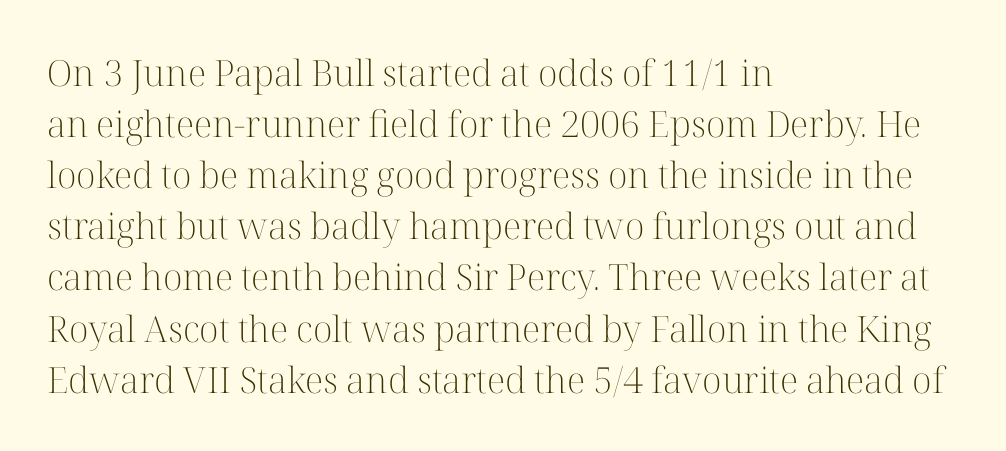
{"serif": "yes", "italic": "no", "bold": "no", "weight": "light", "width": "normal", "stroke_contrast": "high", "x_height": "medium", "monospaced": "no", "underline": "no", "align": "left", "line_spacing": "normal", "line_spacing_ratio": 1.42, "letter_spacing": "normal", "letter_spacing_em": 0.0, "glyph_px": 36}
